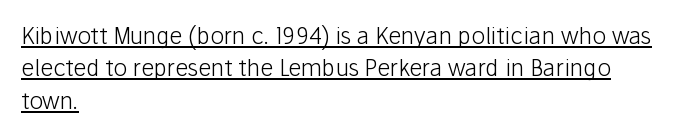
Does extra space separate the letters? No, they use regular spacing. This is underlined copy, the kind a proofreader might mark for attention. Is the block centered? No — it sits flush against the left margin. Style check: upright. Regular leading.
